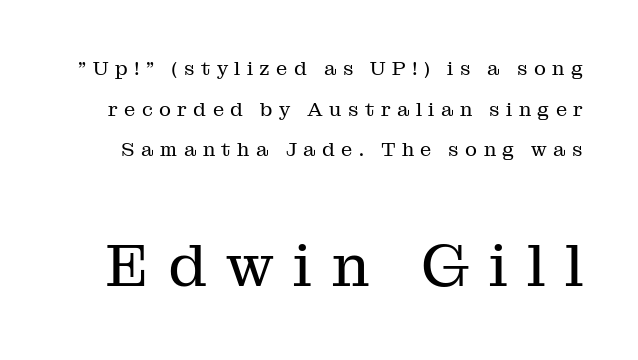
{"serif": "yes", "italic": "no", "bold": "no", "weight": "regular", "width": "normal", "stroke_contrast": "medium", "x_height": "medium", "monospaced": "no", "underline": "no", "line_spacing": "loose", "line_spacing_ratio": 2.03, "letter_spacing": "wide", "letter_spacing_em": 0.32, "larger_block": "second", "size_ratio": 3.05, "glyph_px": 61}
